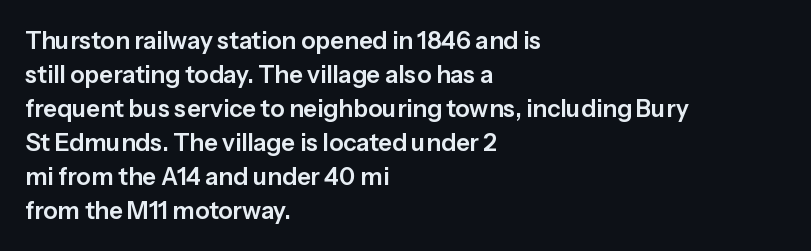
Each word holds together tightly as a unit, with standard inter-letter gaps. Horizontally, the lines are justified to the leading edge only. Check the space under the baseline: it is left empty. Leading matches the norm, producing a regular column.
